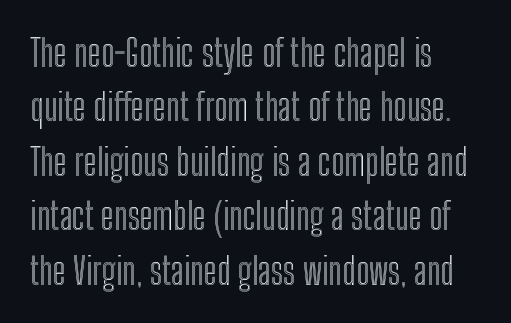
The image shows 37 px condensed type, upright; set left-aligned, normal line spacing (1.47x), normal letter spacing, not underlined; a medium x-height.
